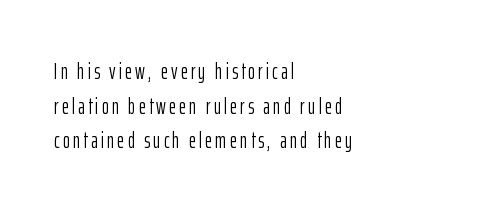
{"italic": "no", "bold": "no", "underline": "no", "align": "left", "line_spacing": "normal", "line_spacing_ratio": 1.57, "glyph_px": 22}
